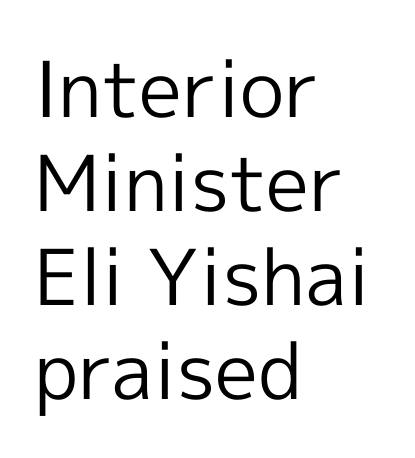
The image shows 77 px regular-weight sans-serif type, upright; set left-aligned, line spacing 1.22x, normal letter spacing, not underlined; a medium x-height.
